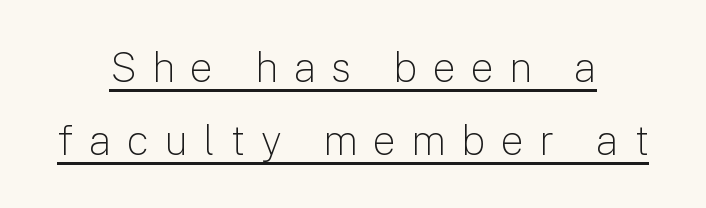
Q: Is the text bold? A: No.
Q: Is the text italic (slanted)? A: No, it is upright.
Q: Is the typeface a serif or a sans-serif typeface? A: Sans-serif.
Q: Is the text underlined? A: Yes.
Q: How is the paragraph aligned? A: Centered.
Q: Is the spacing between letters normal or unusually wide? A: Unusually wide.
Q: Width (condensed, normal, or wide)? A: Normal.
Q: Stroke contrast? A: Low.
Q: x-height? A: Medium.
Q: Monospaced? A: No.
